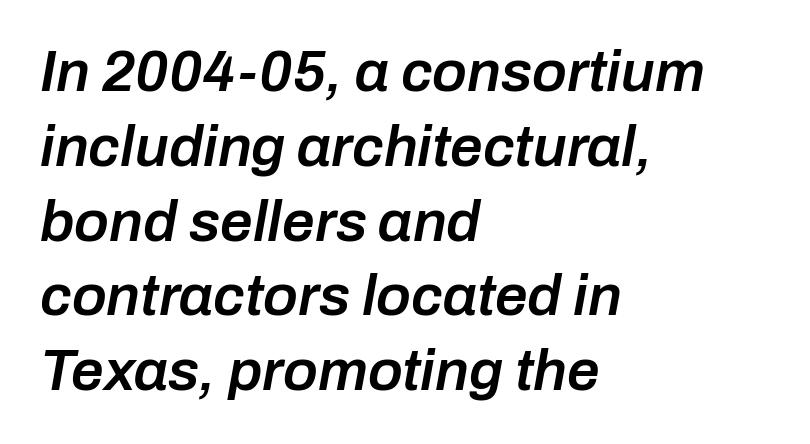
Q: Is the text bold? A: Semi-bold.
Q: Is the text italic (slanted)? A: Yes, it leans right by about 10 degrees.
Q: Is the text underlined? A: No.
Q: How is the paragraph aligned? A: Left-aligned.
Q: Is the spacing between letters normal or unusually wide? A: Normal.
Q: Is the spacing between lines tight, normal or loose? A: Normal.
Q: Width (condensed, normal, or wide)? A: Normal.
Q: Stroke contrast? A: Low.
Q: x-height? A: Medium.
Q: Monospaced? A: No.
